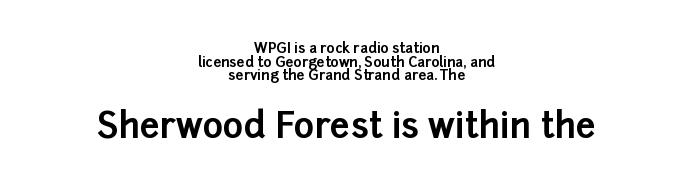
Q: Is the text bold? A: Yes.
Q: Is the text italic (slanted)? A: No, it is upright.
Q: Is the typeface a serif or a sans-serif typeface? A: Sans-serif.
Q: Is the text underlined? A: No.
Q: How is the paragraph aligned? A: Centered.
Q: Is the spacing between letters normal or unusually wide? A: Normal.
Q: Is the spacing between lines tight, normal or loose? A: Tight.
Q: Which block of text is set in a larger size, the first (top) or the second (bottom)? A: The second (bottom) one.
Q: Width (condensed, normal, or wide)? A: Normal.
Q: Stroke contrast? A: Low.
Q: x-height? A: Medium.
Q: Monospaced? A: No.
